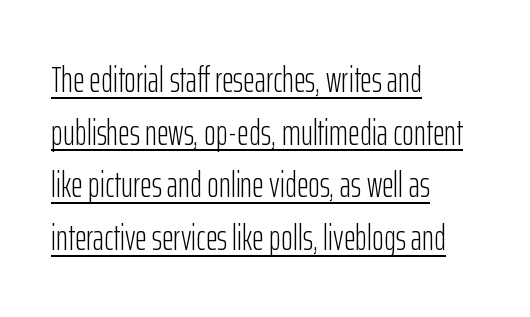
This sample uses an upright cut, with every glyph sitting square on the baseline. The horizontal fit of the characters is conventional and even. If you drew a ruler down the left edge, every line would touch it. You could not count columns in this text — the font is proportionally spaced. I'd call this a sans setting — the letters go barefoot. The lines sit at an ordinary, default distance from one another.
